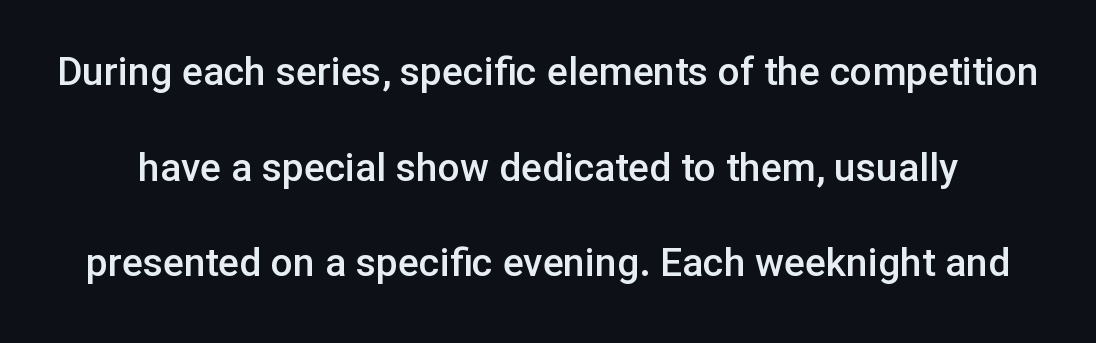
The specimen omits any rule beneath the text block's lines. The face used here is proportionally spaced, like ordinary book or web type. Does the leading feel generous? Absolutely, it's lavish. This sample uses a sans-serif face. Italic? Not at all — the glyphs are vertical. A fair bit of extra ink — the face is semibold, not bold.
